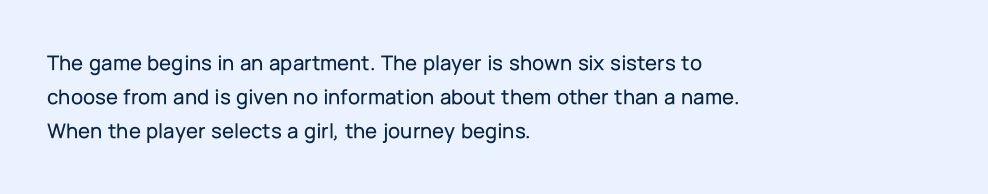
Q: Is the text italic (slanted)? A: No, it is upright.
Q: Is the text underlined? A: No.
Q: How is the paragraph aligned? A: Left-aligned.
Q: Is the spacing between letters normal or unusually wide? A: Normal.
Q: Is the spacing between lines tight, normal or loose? A: Normal.
